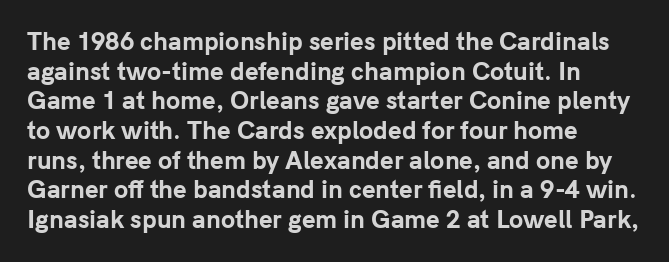
Is there any slant? The stems are plumb. Nothing unusual about the tracking: characters are spaced as the font intends. These words are printed bold, with thick strokes throughout. Evenly set lines give the paragraph a standard silhouette.
